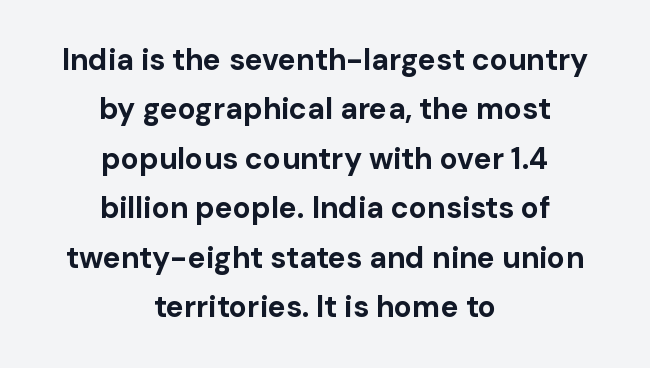
{"serif": "no", "italic": "no", "bold": "yes", "weight": "bold", "width": "normal", "stroke_contrast": "low", "x_height": "medium", "monospaced": "no", "underline": "no", "align": "center", "line_spacing": "normal", "line_spacing_ratio": 1.65, "letter_spacing": "normal", "letter_spacing_em": 0.0, "glyph_px": 30}
